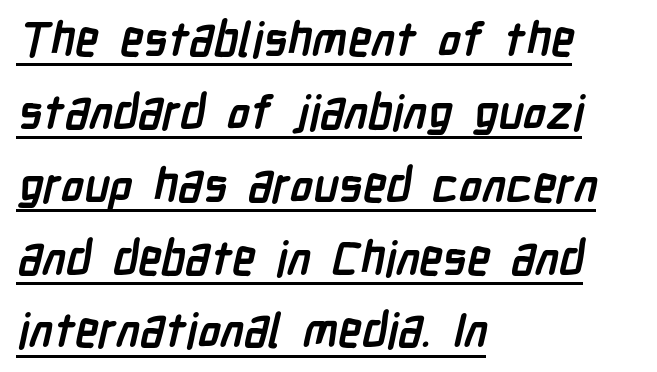
{"serif": "no", "bold": "yes", "weight": "semibold", "width": "condensed", "stroke_contrast": "low", "x_height": "medium", "monospaced": "no", "underline": "yes", "align": "left", "line_spacing": "normal", "line_spacing_ratio": 1.55, "letter_spacing": "normal", "letter_spacing_em": 0.0, "glyph_px": 47}
